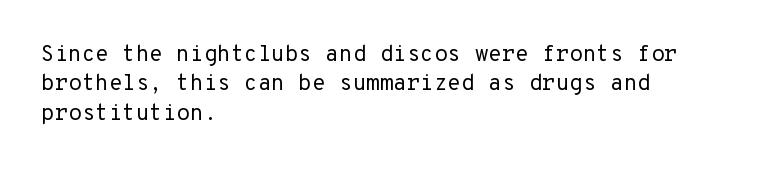
Caption: face not bold, strokes unweighted. Whoever set this chose a conventional vertical rhythm. This sample uses plain, unmodified letter spacing. The lettering stays uniformly vertical, giving the passage a roman look. Rule under the text: the space is simply empty.
